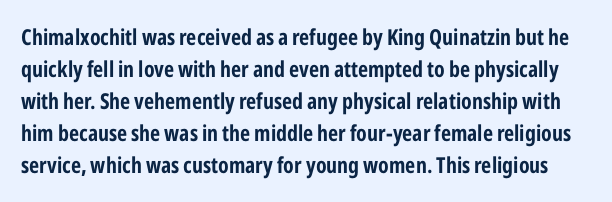
{"italic": "no", "bold": "yes", "underline": "no", "line_spacing": "normal", "line_spacing_ratio": 1.46, "letter_spacing": "normal", "letter_spacing_em": 0.0, "glyph_px": 22}
